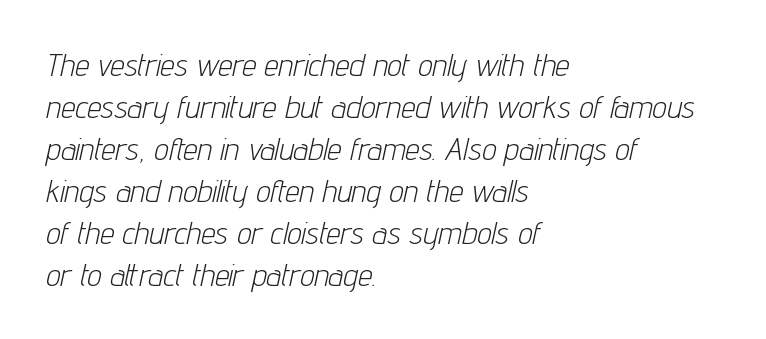
{"italic": "yes", "lean": "right", "slant_degrees": 12, "bold": "no", "weight": "light", "width": "condensed", "stroke_contrast": "low", "x_height": "medium", "monospaced": "no", "underline": "no", "align": "left", "line_spacing": "normal", "line_spacing_ratio": 1.31, "letter_spacing": "normal", "letter_spacing_em": 0.0, "glyph_px": 32}
